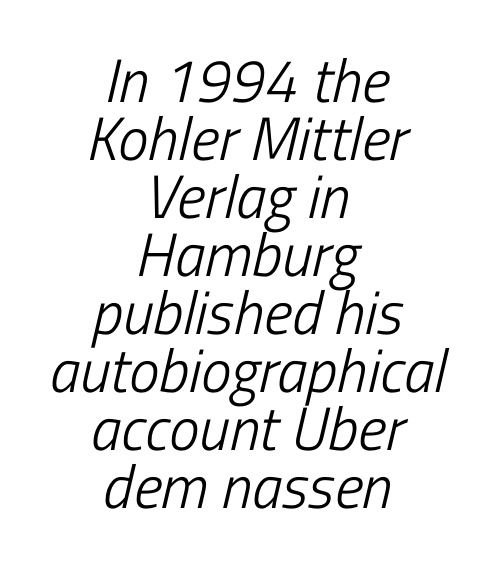
Q: Is the text bold? A: No.
Q: Is the text italic (slanted)? A: Yes, it leans right by about 13 degrees.
Q: Is the text underlined? A: No.
Q: How is the paragraph aligned? A: Centered.
Q: Is the spacing between letters normal or unusually wide? A: Normal.
Q: Is the spacing between lines tight, normal or loose? A: Tight.
Q: Width (condensed, normal, or wide)? A: Condensed.
Q: Stroke contrast? A: Low.
Q: x-height? A: Medium.
Q: Monospaced? A: No.
